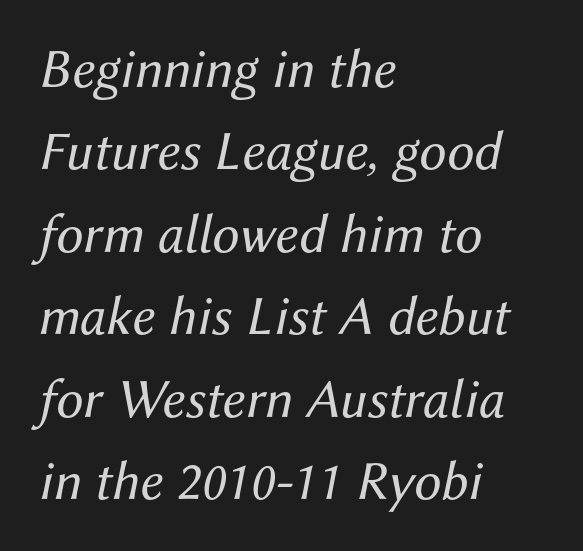
Notice how the passage keeps a crisp vertical edge on the left only. No letter is thick-stroked: the sample isn't bold. Compared with ordinary roman type, these characters are visibly tilted. Tracking value appears to be zero — textbook default spacing.
